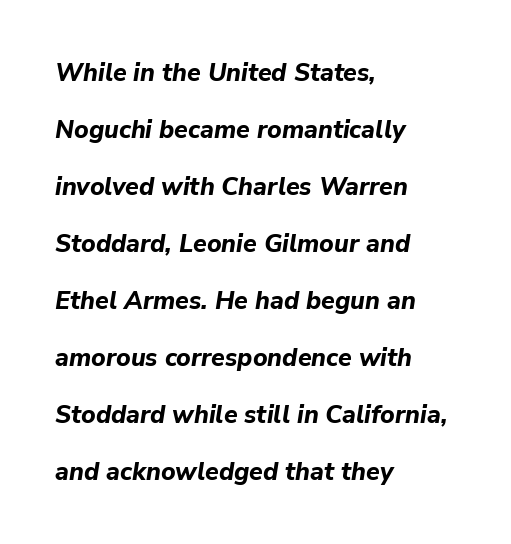
Q: Is the text bold? A: Yes.
Q: Is the text italic (slanted)? A: Yes, it leans right by about 9 degrees.
Q: Is the text underlined? A: No.
Q: How is the paragraph aligned? A: Left-aligned.
Q: Is the spacing between letters normal or unusually wide? A: Normal.
Q: Is the spacing between lines tight, normal or loose? A: Loose.
